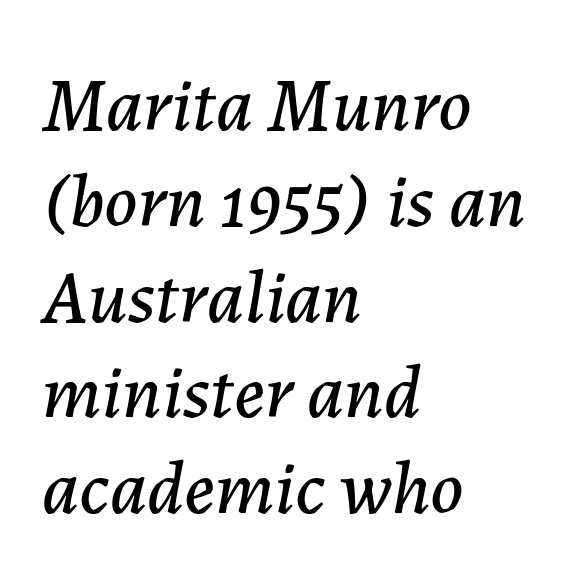
{"italic": "yes", "lean": "right", "slant_degrees": 7, "width": "normal", "stroke_contrast": "low", "x_height": "medium", "monospaced": "no", "underline": "no", "align": "left", "line_spacing": "normal", "line_spacing_ratio": 1.26, "letter_spacing": "normal", "letter_spacing_em": 0.0, "glyph_px": 76}
